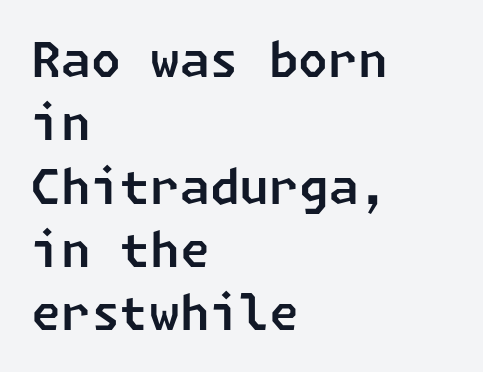
Q: Is the typeface a serif or a sans-serif typeface? A: Sans-serif.
Q: Is the text underlined? A: No.
Q: How is the paragraph aligned? A: Left-aligned.
Q: Is the spacing between letters normal or unusually wide? A: Normal.
Q: Is the spacing between lines tight, normal or loose? A: Normal.
Q: Width (condensed, normal, or wide)? A: Normal.
Q: Stroke contrast? A: Low.
Q: x-height? A: Medium.
